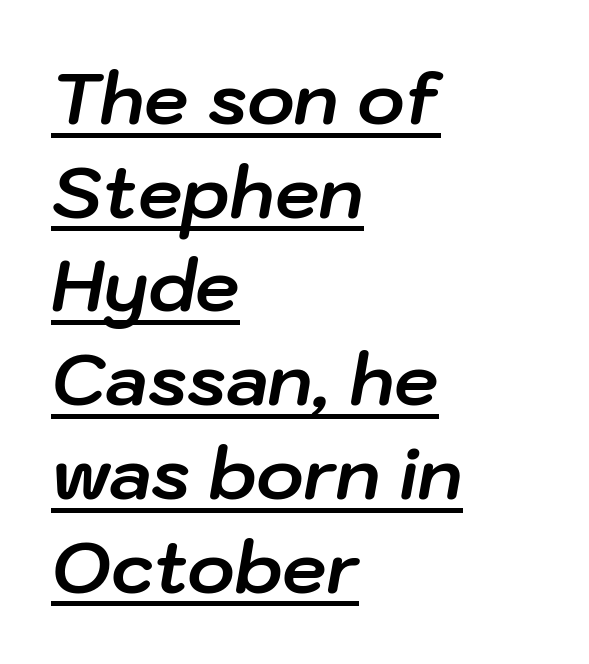
Q: Is the text bold? A: Yes.
Q: Is the text italic (slanted)? A: Yes, it leans right by about 10 degrees.
Q: Is the text underlined? A: Yes.
Q: How is the paragraph aligned? A: Left-aligned.
Q: Is the spacing between letters normal or unusually wide? A: Normal.
Q: Is the spacing between lines tight, normal or loose? A: Normal.
Q: Width (condensed, normal, or wide)? A: Normal.
Q: Stroke contrast? A: Low.
Q: x-height? A: Medium.
Q: Monospaced? A: No.
